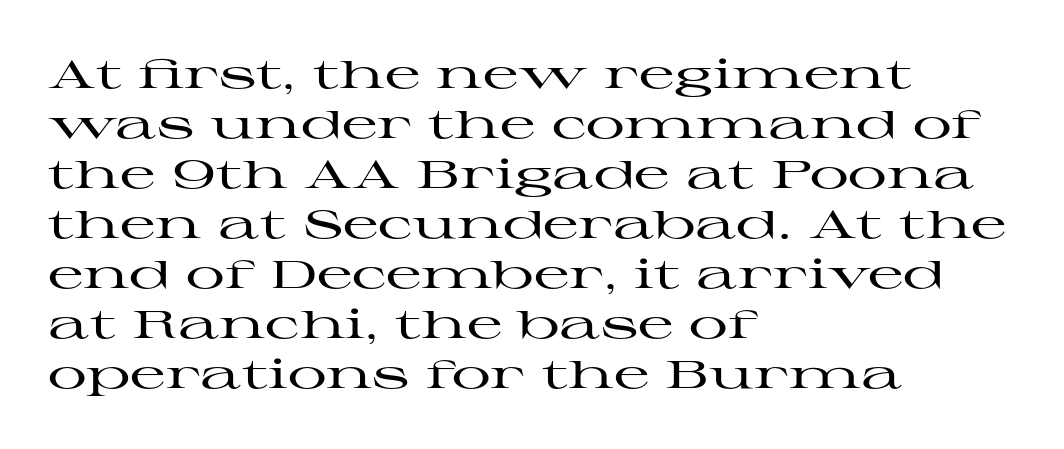
The image shows 39 px wide serif type, upright; set left-aligned, normal line spacing (1.28x), normal letter spacing, not underlined; high stroke contrast and a medium x-height.
